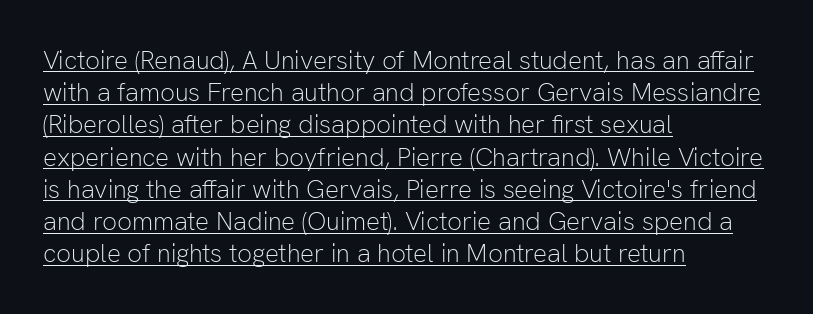
The image shows 26 px text type, upright; set left-aligned, line spacing 1.24x, normal letter spacing, underlined.
